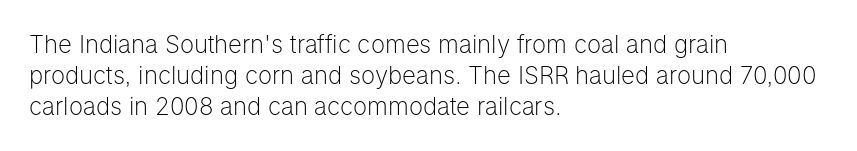
Q: Is the text bold? A: No.
Q: Is the text italic (slanted)? A: No, it is upright.
Q: Is the text underlined? A: No.
Q: How is the paragraph aligned? A: Left-aligned.
Q: Is the spacing between letters normal or unusually wide? A: Normal.
Q: Is the spacing between lines tight, normal or loose? A: Normal.
